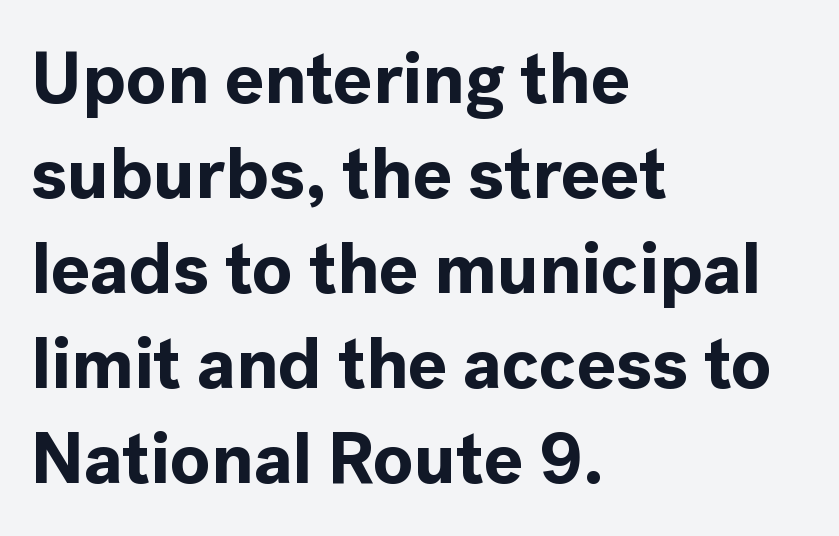
The axis of the letterforms is exactly vertical. Character widths vary here, with narrow letters taking less room than wide ones. Students, this is bold: see how much ink each stroke carries. Check the space under the baseline: it is left empty.
